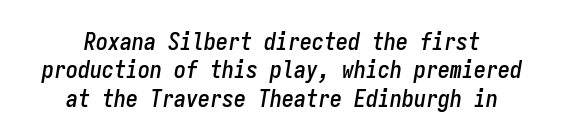
{"italic": "yes", "lean": "right", "slant_degrees": 9, "underline": "no", "align": "center", "line_spacing_ratio": 1.18, "letter_spacing": "normal", "letter_spacing_em": 0.0, "glyph_px": 24}
